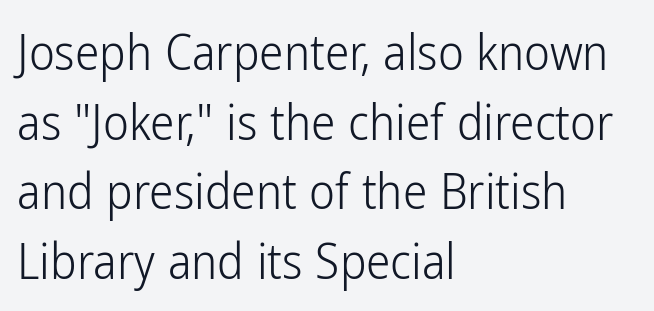
The image shows 49 px light, condensed sans-serif type, upright; set left-aligned, normal line spacing (1.42x), normal letter spacing, not underlined; low stroke contrast and a medium x-height.
